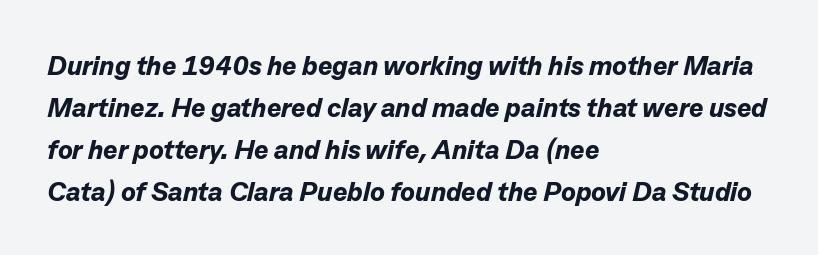
{"italic": "yes", "lean": "right", "slant_degrees": 13, "bold": "yes", "underline": "no", "align": "left", "line_spacing": "normal", "line_spacing_ratio": 1.56, "letter_spacing": "normal", "letter_spacing_em": 0.0, "glyph_px": 27}
